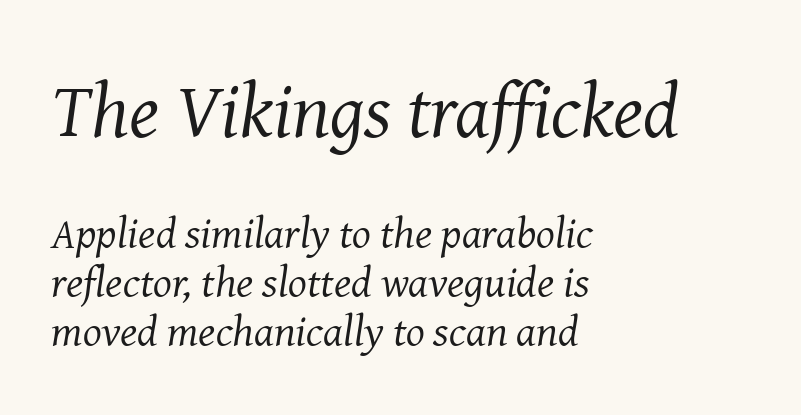
Nobody touched the tracking dial on this one. Proportional: the letters do not fall into vertical columns. A student would notice the top passage is typeset larger than what follows. Which margin do the lines hug? The left one — the right edge is uneven. An italicized treatment has been applied to the whole sample. Letterform terminals end in serifs throughout the passage.
